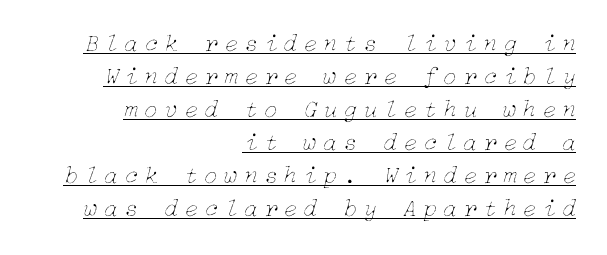
The image shows 25 px text type, italic (leaning right); set right-aligned, normal line spacing (1.32x), unusually wide letter spacing (+0.25 em), underlined.
